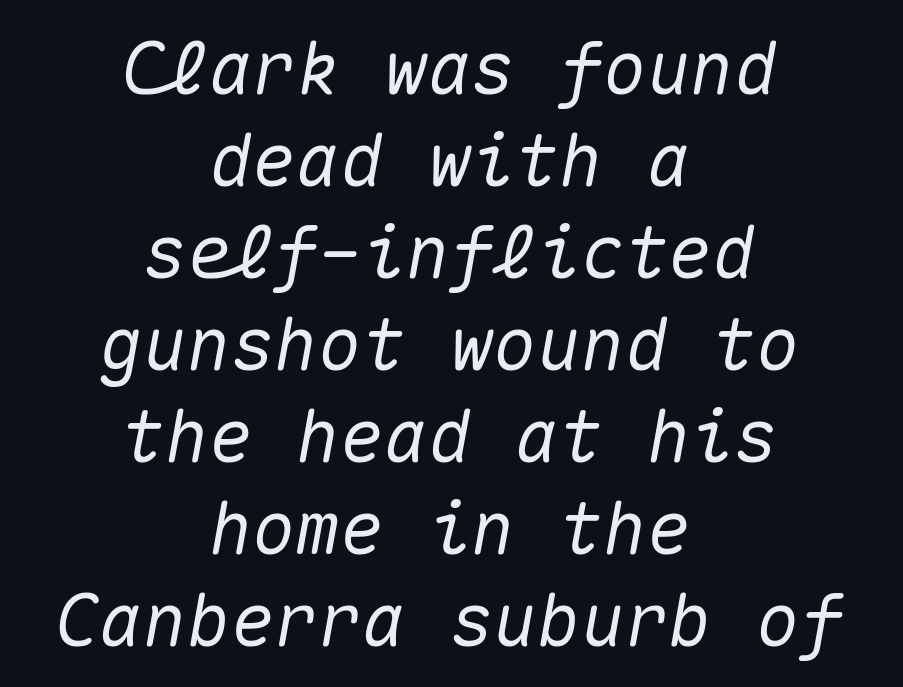
Q: Is the text italic (slanted)? A: Yes, it leans right by about 10 degrees.
Q: Is the text underlined? A: No.
Q: How is the paragraph aligned? A: Centered.
Q: Is the spacing between letters normal or unusually wide? A: Normal.
Q: Is the spacing between lines tight, normal or loose? A: Normal.
Q: Width (condensed, normal, or wide)? A: Normal.
Q: Stroke contrast? A: Medium.
Q: x-height? A: Medium.
Q: Monospaced? A: Yes.
